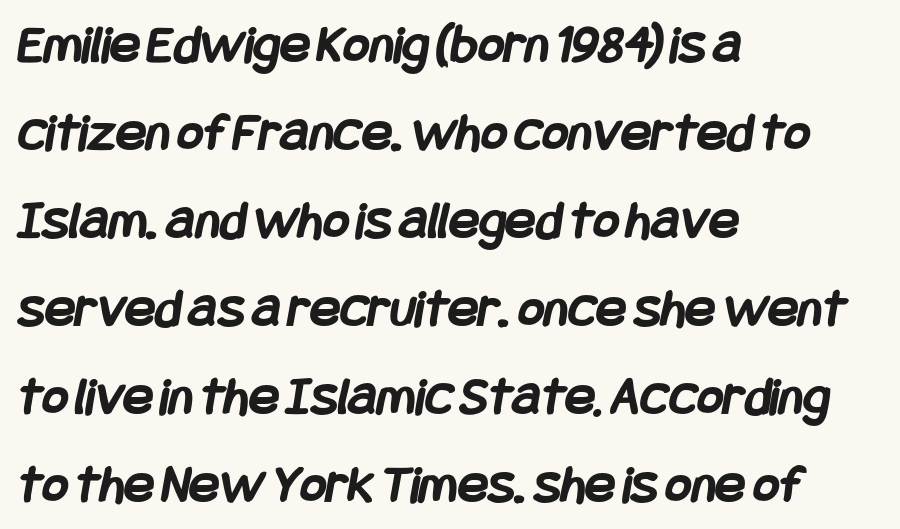
Q: Is the text bold? A: Yes.
Q: Is the typeface a serif or a sans-serif typeface? A: Sans-serif.
Q: Is the text underlined? A: No.
Q: How is the paragraph aligned? A: Left-aligned.
Q: Is the spacing between letters normal or unusually wide? A: Normal.
Q: Is the spacing between lines tight, normal or loose? A: Normal.
Q: Width (condensed, normal, or wide)? A: Condensed.
Q: Stroke contrast? A: Low.
Q: x-height? A: Large.
